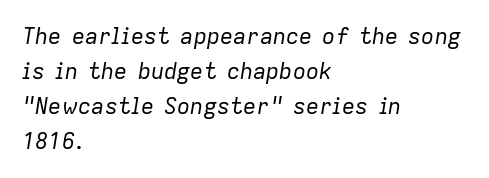
{"italic": "yes", "lean": "right", "slant_degrees": 9, "bold": "no", "underline": "no", "align": "left", "line_spacing": "normal", "line_spacing_ratio": 1.59, "letter_spacing": "normal", "letter_spacing_em": 0.0, "glyph_px": 22}
